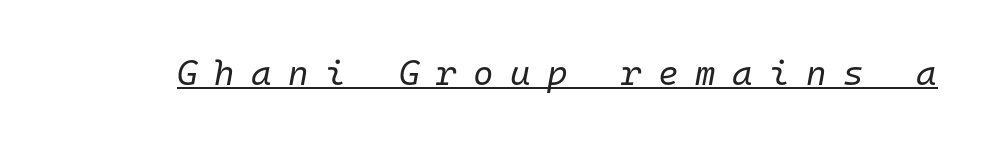
The image shows 35 px regular-weight type, italic (leaning right), monospaced; set unusually wide letter spacing (+0.47 em), underlined; low stroke contrast and a medium x-height.
